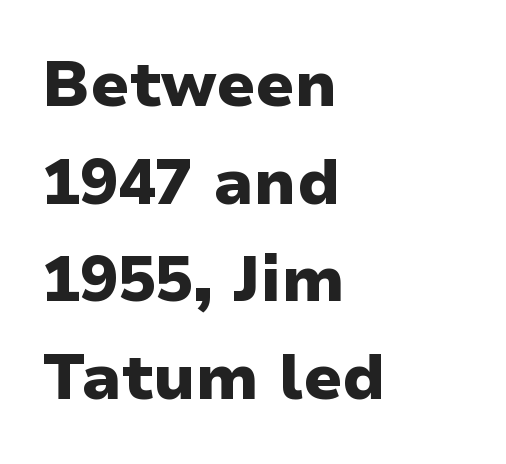
{"serif": "no", "italic": "no", "bold": "yes", "weight": "heavy", "width": "normal", "stroke_contrast": "low", "x_height": "medium", "monospaced": "no", "underline": "no", "align": "left", "line_spacing": "normal", "line_spacing_ratio": 1.55, "letter_spacing": "normal", "letter_spacing_em": 0.0, "glyph_px": 63}
